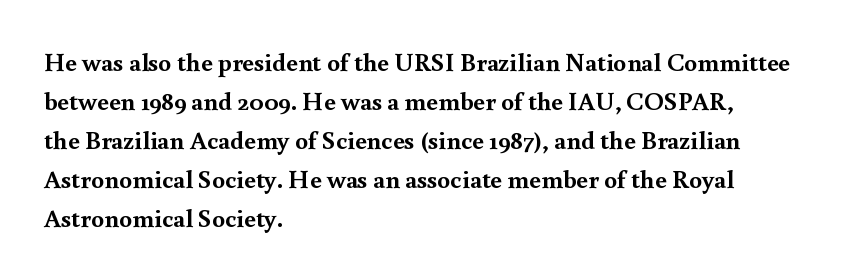
Successive baselines arrive at the customary interval. Nope, not italic — everything's standing straight. Stroke thickness is high; the sample reads as a true bold. Line starts are locked; line ends wander. Clear beneath every line of the passage. The line texture is even and compact thanks to regular tracking.
